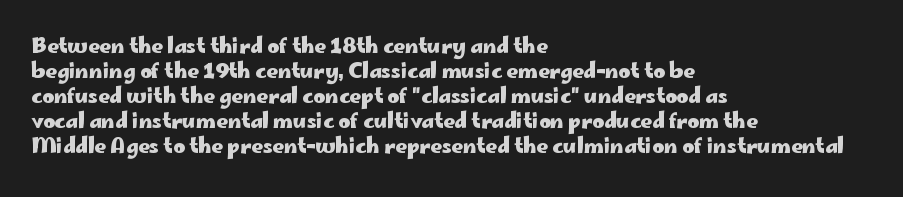
{"italic": "no", "bold": "yes", "underline": "no", "align": "left", "line_spacing": "normal", "line_spacing_ratio": 1.25, "letter_spacing": "normal", "letter_spacing_em": 0.0, "glyph_px": 20}
